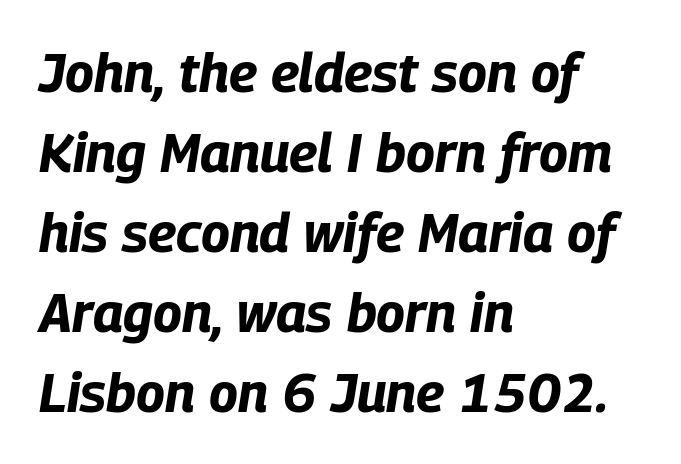
{"italic": "yes", "lean": "right", "slant_degrees": 9, "bold": "yes", "weight": "bold", "width": "condensed", "stroke_contrast": "low", "x_height": "large", "monospaced": "no", "underline": "no", "align": "left", "line_spacing": "normal", "line_spacing_ratio": 1.48, "letter_spacing": "normal", "letter_spacing_em": 0.0, "glyph_px": 54}
